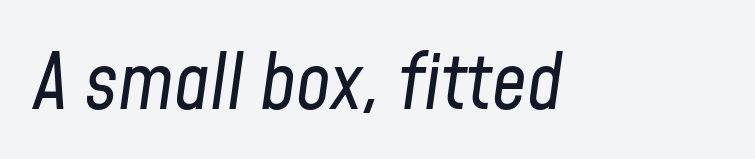
The glyphs look as if they've been sheared to an angle. Characters follow at the spacing the type designer built in. The rendering uses natural spacing where letterforms have individual widths. Descenders hang freely into open space. The typesetting does not lean heavy: it is not bold.
